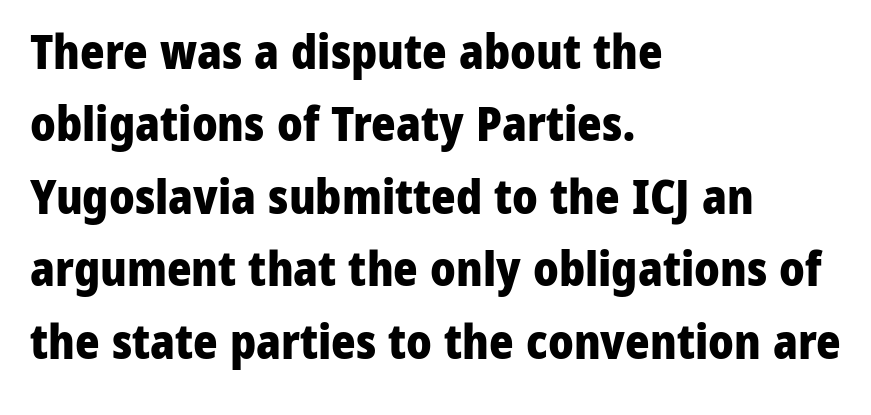
{"serif": "no", "italic": "no", "bold": "yes", "weight": "heavy", "width": "normal", "stroke_contrast": "low", "x_height": "medium", "monospaced": "no", "underline": "no", "align": "left", "line_spacing": "normal", "line_spacing_ratio": 1.54, "letter_spacing": "normal", "letter_spacing_em": 0.0, "glyph_px": 47}
